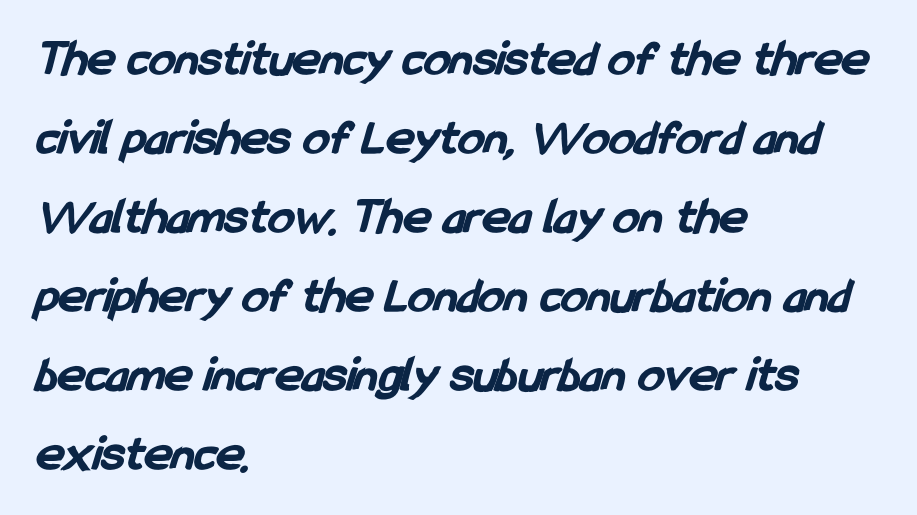
The characters display no serif detailing; their extremities are plain. A typesetter would call this leading conventional body-copy spacing. The gaps between neighbouring characters are ordinary and unremarkable. Spacing verdict: proportional, widths tailored to each character. The glyphs are unaccompanied by any horizontal stroke below them. All the whitespace from short lines collects on the right.
